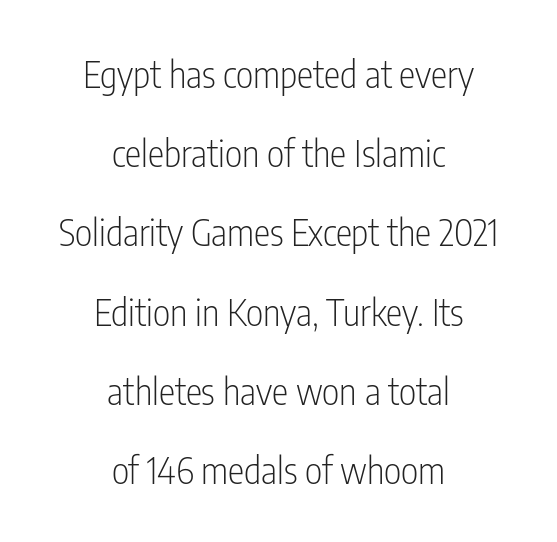
Typeset on center — no edge is straight. Each row of text sits above clean, open space. The lines are spread far apart with generous leading. The weight tops out at a normal text grade.
